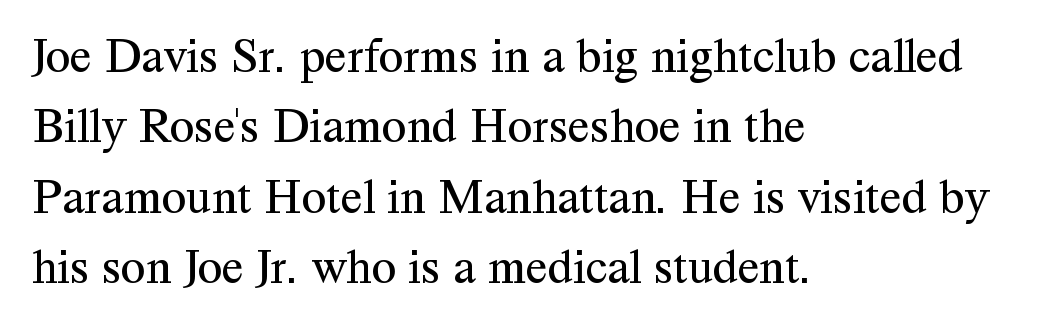
Regular leading. Examine the stroke ends and you'll spot serifs. Varying glyph widths throughout — classic text-font behaviour. Clear beneath every line of the passage. Each word holds together tightly as a unit, with standard inter-letter gaps.
